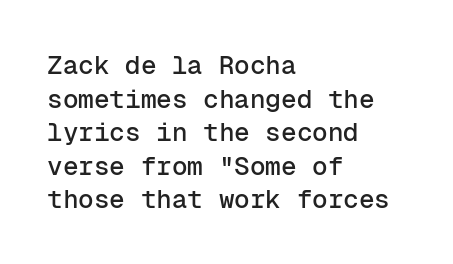
Q: Is the text italic (slanted)? A: No, it is upright.
Q: Is the text underlined? A: No.
Q: How is the paragraph aligned? A: Left-aligned.
Q: Is the spacing between letters normal or unusually wide? A: Normal.
Q: Is the spacing between lines tight, normal or loose? A: Normal.
